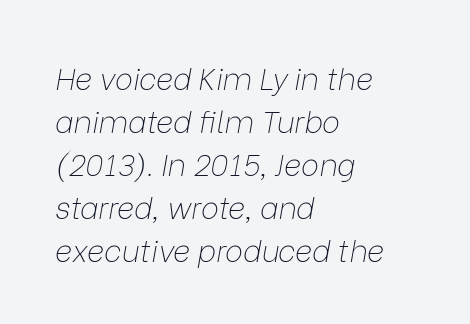
The foot of each line stays bare and open. The typesetting does not lean heavy: it is not bold. Words appear dense and cohesive because spacing is normal. Think of a printed novel: that variable character pitch is what you see here. When letters slant like this, we call the style italic.
